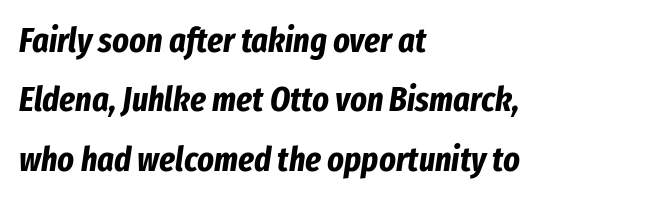
The image shows 35 px bold, condensed type, italic (leaning right); set left-aligned, normal line spacing (1.7x), normal letter spacing, not underlined; low stroke contrast and a medium x-height.
